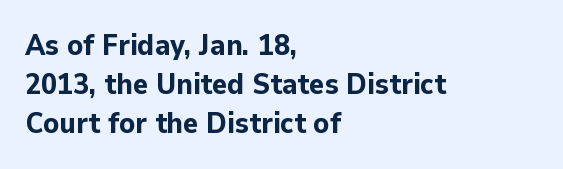
The image shows 29 px bold sans-serif type, upright; set left-aligned, normal line spacing (1.34x), normal letter spacing, not underlined; low stroke contrast and a medium x-height.
